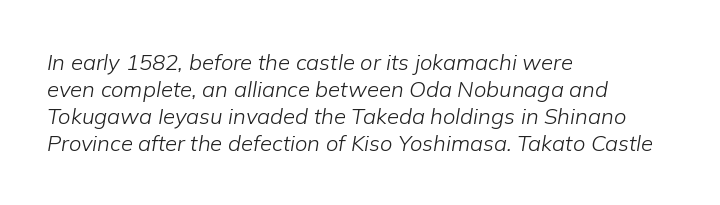
Summary of weight: not heavy and not bold. The tracking reads as untouched default to a designer's eye. No word sits above an underline. Every row of glyphs begins at an identical x-position on the left.
